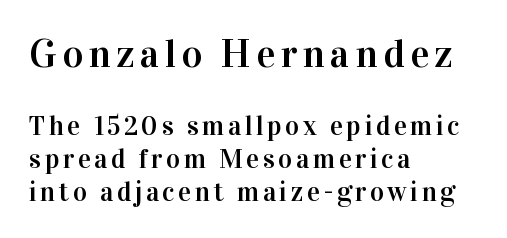
Each letter keeps its own natural width here, so spacing adapts to shape. Caption: upper text group enlarged, lower text group reduced. Each line starts at the same left margin while the right side varies. Look at the bottom of the vertical strokes: they flare into serifs here.
